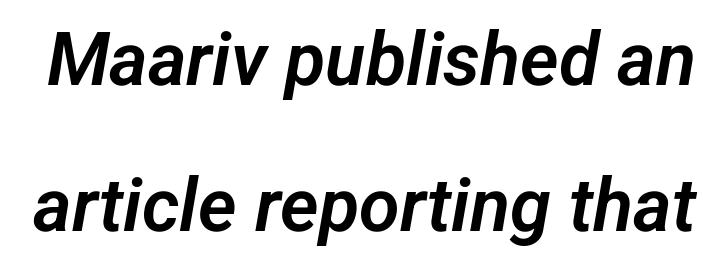
The image shows 74 px sans-serif type; set loose line spacing (1.97x), normal letter spacing, not underlined; low stroke contrast and a medium x-height.
